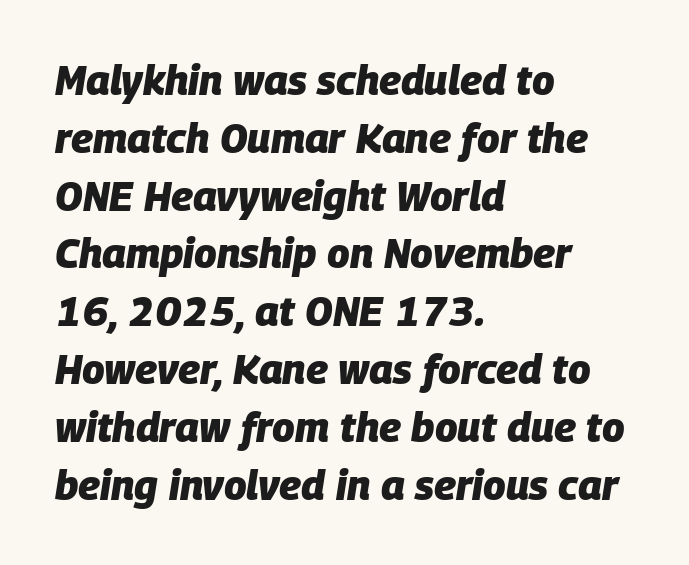
Q: Is the text bold? A: Yes.
Q: Is the text italic (slanted)? A: Yes, it leans right by about 9 degrees.
Q: Is the text underlined? A: No.
Q: How is the paragraph aligned? A: Left-aligned.
Q: Is the spacing between letters normal or unusually wide? A: Normal.
Q: Is the spacing between lines tight, normal or loose? A: Normal.
Q: Width (condensed, normal, or wide)? A: Normal.
Q: Stroke contrast? A: Low.
Q: x-height? A: Large.
Q: Monospaced? A: No.
